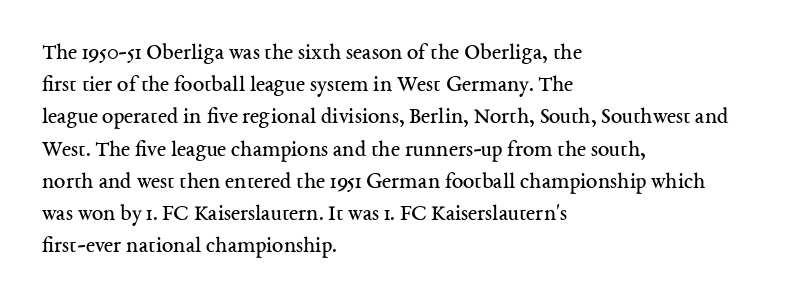
Regarding leading, the lines here are spaced in the standard way. The setting favours the left margin, as ordinary paragraphs usually do. The typeface has the unassuming heft of standard copy or less. The tracking reads as untouched default to a designer's eye. Type without underlining. Vertical strokes here are truly vertical.
